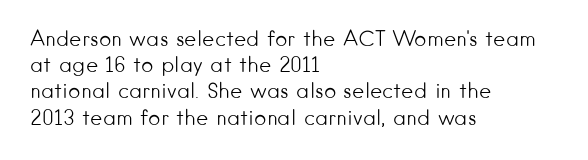
The image shows 21 px text type, upright; set left-aligned, normal line spacing (1.25x), normal letter spacing, not underlined.
